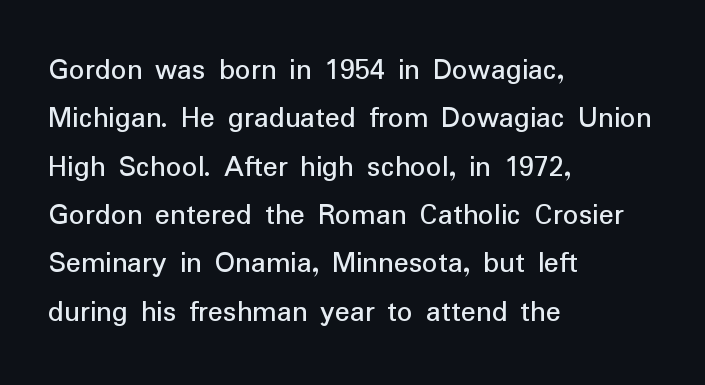
Is there much room between lines? A standard amount, neither cramped nor airy. Style check: upright. The letterforms sit shoulder to shoulder at normal distance. Horizontally, the lines are justified to the leading edge only. Nothing sits at the stroke ends, so this counts as sans-serif.
